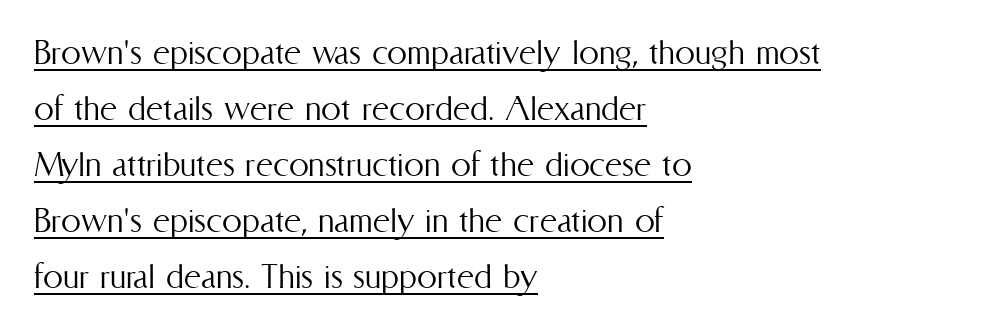
Q: Is the text bold? A: No.
Q: Is the text italic (slanted)? A: No, it is upright.
Q: Is the text underlined? A: Yes.
Q: How is the paragraph aligned? A: Left-aligned.
Q: Is the spacing between letters normal or unusually wide? A: Normal.
Q: Is the spacing between lines tight, normal or loose? A: Normal.
Q: Width (condensed, normal, or wide)? A: Condensed.
Q: Stroke contrast? A: Medium.
Q: x-height? A: Medium.
Q: Monospaced? A: No.
